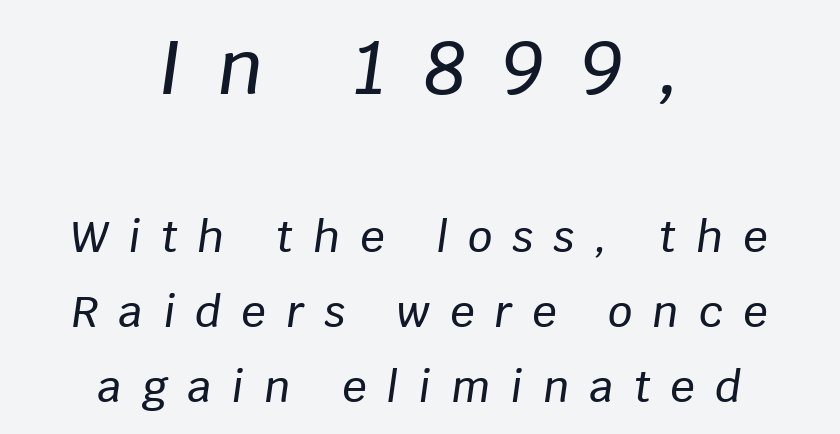
{"italic": "yes", "lean": "right", "slant_degrees": 8, "width": "normal", "stroke_contrast": "low", "x_height": "large", "monospaced": "no", "underline": "no", "align": "center", "line_spacing_ratio": 1.74, "letter_spacing": "wide", "letter_spacing_em": 0.47, "larger_block": "first", "size_ratio": 1.74, "glyph_px": 75}
